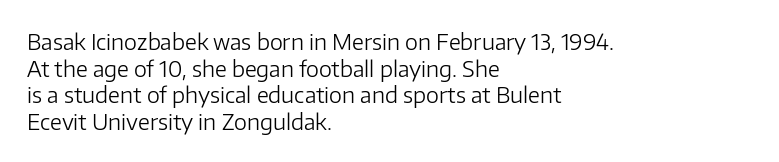
The image shows 22 px text type, upright; set left-aligned, line spacing 1.21x, normal letter spacing, not underlined.
